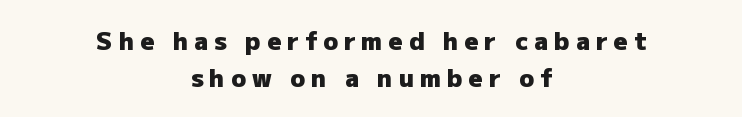
{"italic": "no", "bold": "yes", "underline": "no", "align": "center", "line_spacing": "normal", "line_spacing_ratio": 1.55, "letter_spacing": "wide", "letter_spacing_em": 0.26, "glyph_px": 24}
